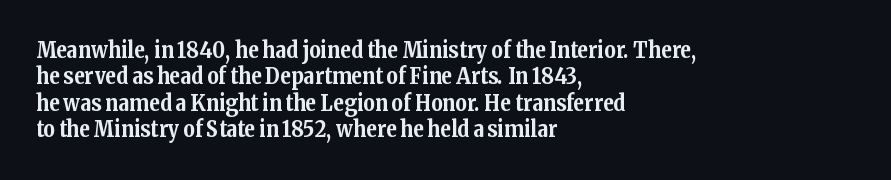
Stroke thickness is high; the sample reads as a true bold. Underline: absent. The horizontal fit of the characters is conventional and even. Do the letters lean? They stand straight. Horizontal alignment here is leftward, the default for most running prose.
